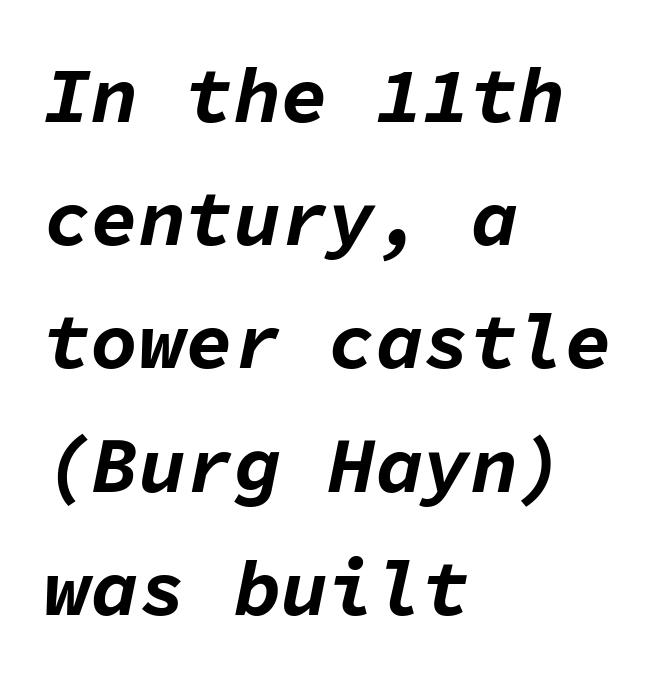
Q: Is the text bold? A: Yes.
Q: Is the text italic (slanted)? A: Yes, it leans right by about 11 degrees.
Q: Is the text underlined? A: No.
Q: How is the paragraph aligned? A: Left-aligned.
Q: Is the spacing between letters normal or unusually wide? A: Normal.
Q: Is the spacing between lines tight, normal or loose? A: Normal.
Q: Width (condensed, normal, or wide)? A: Normal.
Q: Stroke contrast? A: Low.
Q: x-height? A: Medium.
Q: Monospaced? A: Yes.
